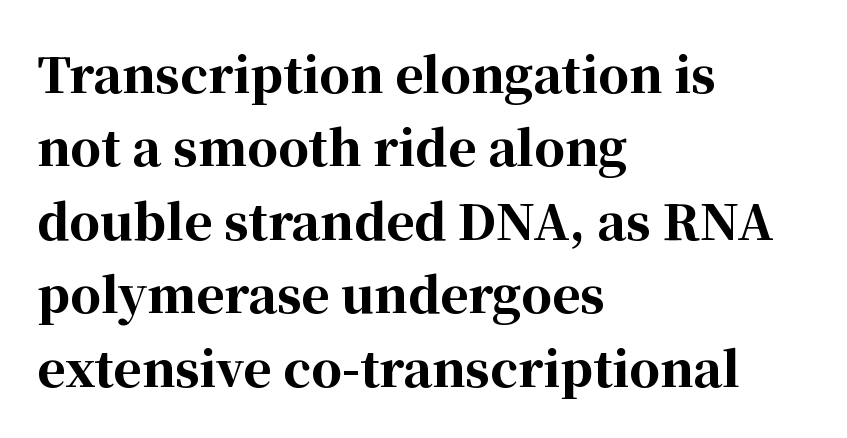
The image shows 48 px bold serif type, upright; set left-aligned, normal line spacing (1.53x), normal letter spacing, not underlined; high stroke contrast and a medium x-height.
